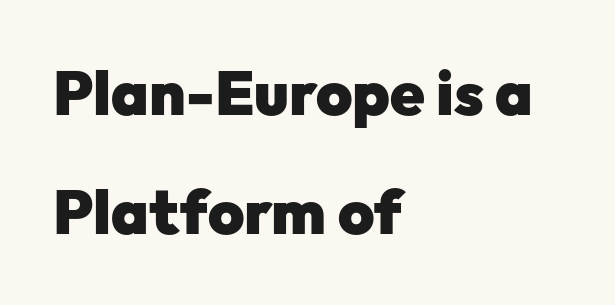
The image shows 62 px heavy sans-serif type, upright; set left-aligned, loose line spacing (1.92x), normal letter spacing, not underlined; low stroke contrast and a medium x-height.
